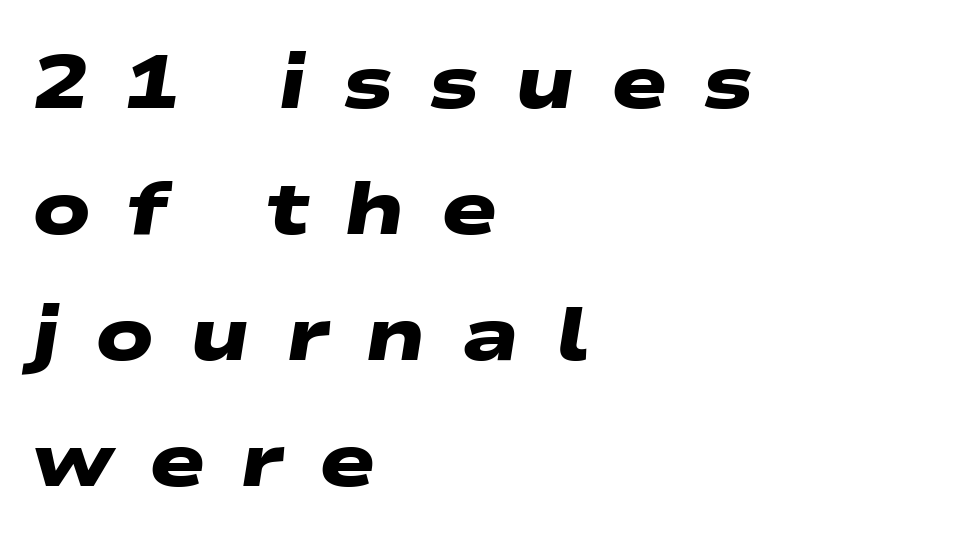
The image shows 75 px heavy, wide sans-serif type; set left-aligned, normal line spacing (1.68x), unusually wide letter spacing (+0.47 em), not underlined; low stroke contrast and a medium x-height.
